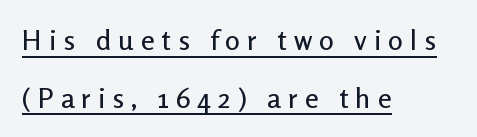
The image shows 28 px sans-serif type, upright; set left-aligned, loose line spacing (2.06x), unusually wide letter spacing (+0.25 em), underlined; low stroke contrast and a medium x-height.
